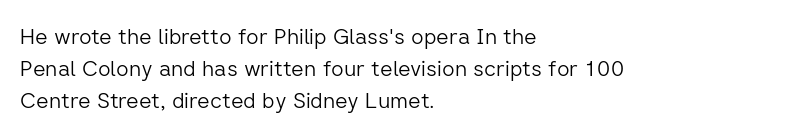
This sample uses an upright cut, with every glyph sitting square on the baseline. Check the space under the baseline: it is left empty. These lines are set flush left with a ragged right edge. Weight: not bold — regular or lighter.
